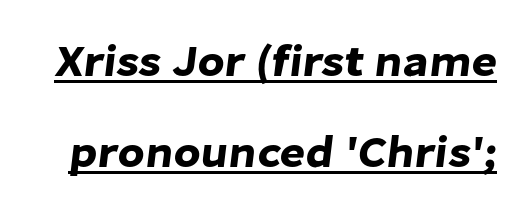
The letters carry no serifs — their stems end cleanly without finishing strokes. Short note: letters normally spaced. The words here are underlined. Successive baselines arrive slowly, with a big drop between each. You could not count columns in this text — the font is proportionally spaced.
